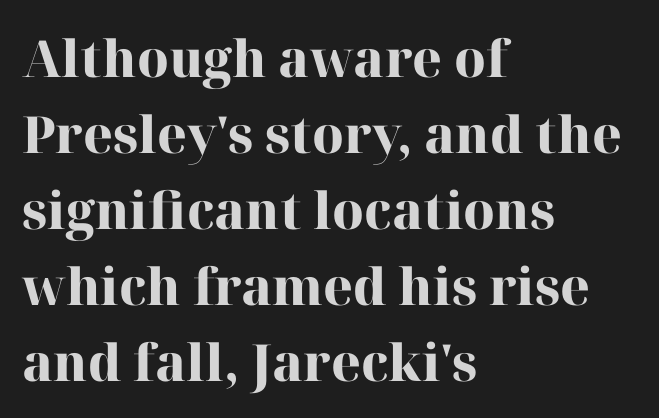
Q: Is the text bold? A: Yes.
Q: Is the text italic (slanted)? A: No, it is upright.
Q: Is the typeface a serif or a sans-serif typeface? A: Serif.
Q: Is the text underlined? A: No.
Q: How is the paragraph aligned? A: Left-aligned.
Q: Is the spacing between letters normal or unusually wide? A: Normal.
Q: Is the spacing between lines tight, normal or loose? A: Normal.
Q: Width (condensed, normal, or wide)? A: Normal.
Q: Stroke contrast? A: High.
Q: x-height? A: Medium.
Q: Monospaced? A: No.
